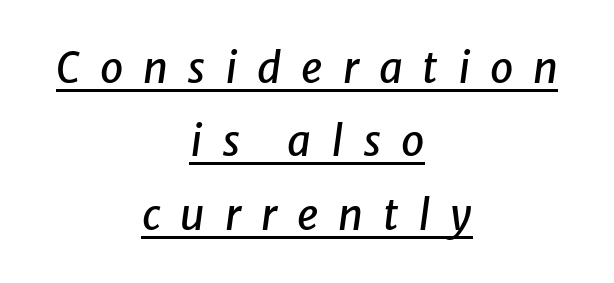
The image shows 42 px text type, italic (leaning right); set centered, line spacing 1.75x, unusually wide letter spacing (+0.47 em), underlined; low stroke contrast and a medium x-height.
